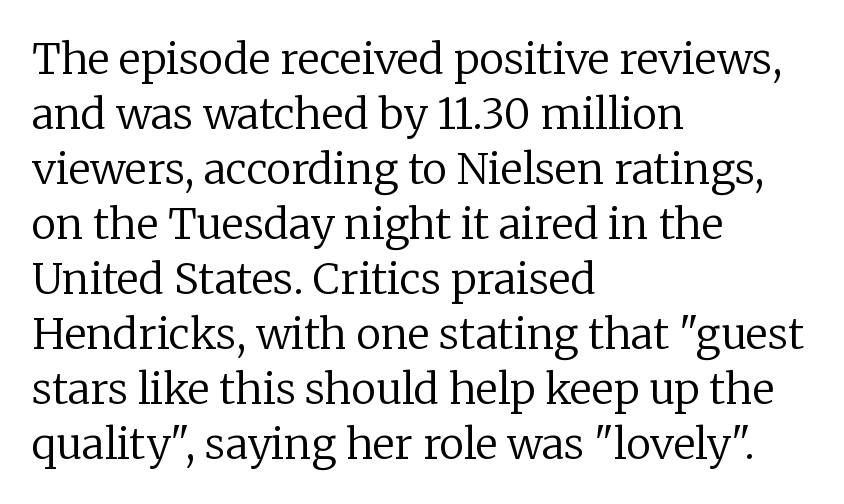
{"serif": "yes", "italic": "no", "bold": "no", "weight": "regular", "width": "normal", "stroke_contrast": "low", "x_height": "medium", "monospaced": "no", "underline": "no", "align": "left", "line_spacing": "normal", "line_spacing_ratio": 1.31, "letter_spacing": "normal", "letter_spacing_em": 0.0, "glyph_px": 42}
